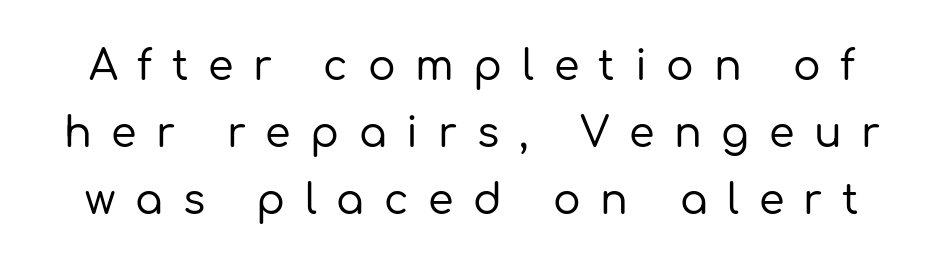
Q: Is the text italic (slanted)? A: No, it is upright.
Q: Is the typeface a serif or a sans-serif typeface? A: Sans-serif.
Q: Is the text underlined? A: No.
Q: Is the spacing between letters normal or unusually wide? A: Unusually wide.
Q: Is the spacing between lines tight, normal or loose? A: Normal.
Q: Width (condensed, normal, or wide)? A: Normal.
Q: Stroke contrast? A: Low.
Q: x-height? A: Medium.
Q: Monospaced? A: No.
